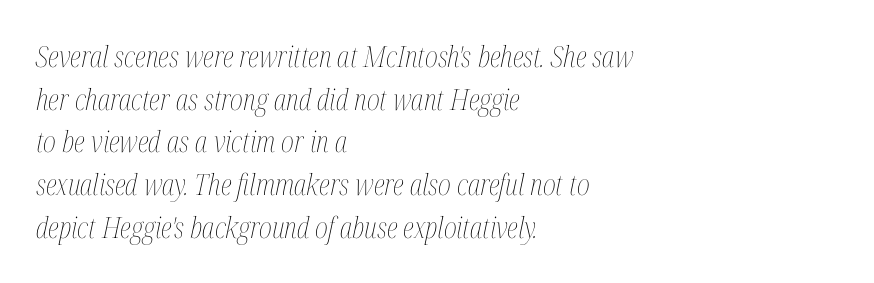
{"italic": "yes", "lean": "right", "slant_degrees": 12, "bold": "no", "weight": "thin", "width": "condensed", "stroke_contrast": "medium", "x_height": "medium", "monospaced": "no", "underline": "no", "align": "left", "line_spacing": "normal", "line_spacing_ratio": 1.47, "letter_spacing": "normal", "letter_spacing_em": 0.0, "glyph_px": 29}
